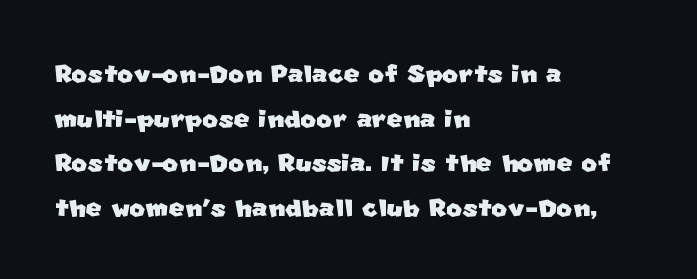
Q: Is the typeface a serif or a sans-serif typeface? A: Sans-serif.
Q: Is the text underlined? A: No.
Q: How is the paragraph aligned? A: Left-aligned.
Q: Is the spacing between letters normal or unusually wide? A: Normal.
Q: Is the spacing between lines tight, normal or loose? A: Normal.
Q: Width (condensed, normal, or wide)? A: Normal.
Q: Stroke contrast? A: Low.
Q: x-height? A: Large.
Q: Monospaced? A: No.
